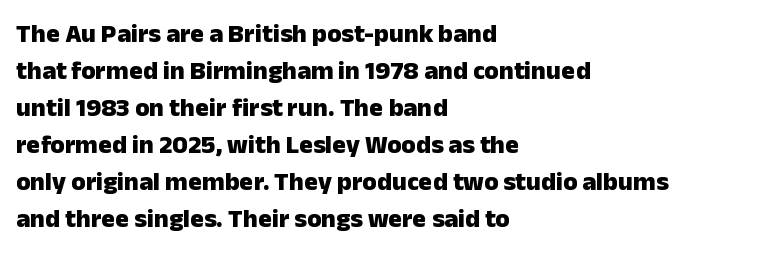
The image shows 26 px bold type, upright; set left-aligned, normal line spacing (1.42x), normal letter spacing, not underlined.
